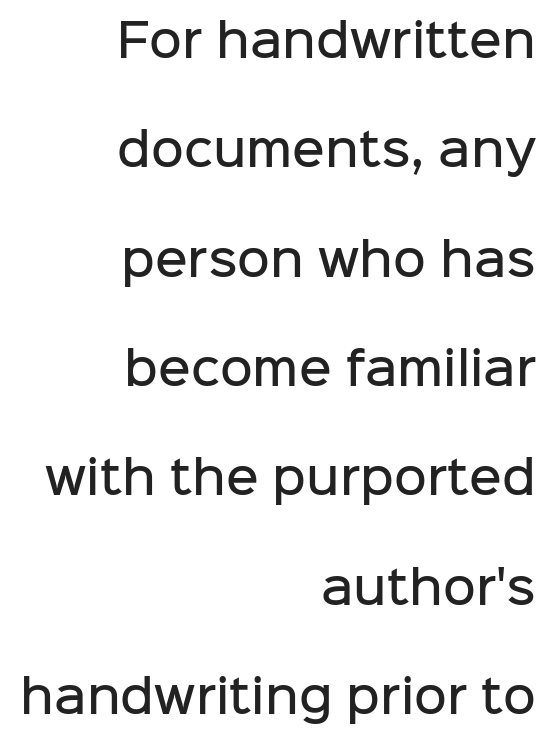
{"serif": "no", "italic": "no", "bold": "semi", "weight": "semibold", "width": "normal", "stroke_contrast": "low", "x_height": "medium", "monospaced": "no", "underline": "no", "align": "right", "line_spacing": "loose", "line_spacing_ratio": 2.43, "letter_spacing": "normal", "letter_spacing_em": 0.0, "glyph_px": 45}
